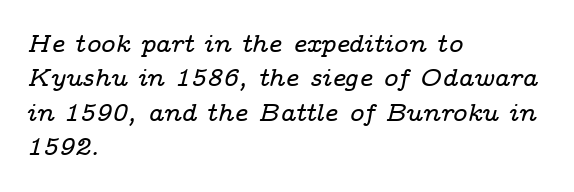
Q: Is the text italic (slanted)? A: Yes, it leans right by about 14 degrees.
Q: Is the text underlined? A: No.
Q: How is the paragraph aligned? A: Left-aligned.
Q: Is the spacing between letters normal or unusually wide? A: Normal.
Q: Is the spacing between lines tight, normal or loose? A: Normal.
